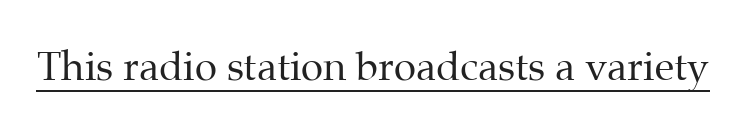
Vertical stems look standard width or narrower in stroke. Honestly, the underline is the first thing you notice here. You could not count columns in this text — the font is proportionally spaced. Ordinary non-slanted type is in use. These lines keep a tight, regular rhythm from letter to letter. To sum up the face: it has serifs.
